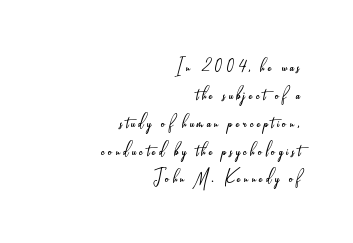
The image shows 24 px text type; set right-aligned, line spacing 1.16x, not underlined.
